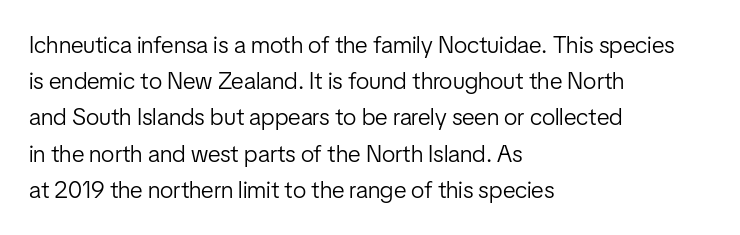
Q: Is the text bold? A: No.
Q: Is the text italic (slanted)? A: No, it is upright.
Q: Is the text underlined? A: No.
Q: How is the paragraph aligned? A: Left-aligned.
Q: Is the spacing between letters normal or unusually wide? A: Normal.
Q: Is the spacing between lines tight, normal or loose? A: Normal.
